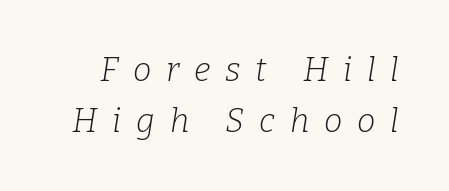
Q: Is the text bold? A: No.
Q: Is the text italic (slanted)? A: Yes, it leans right by about 9 degrees.
Q: Is the typeface a serif or a sans-serif typeface? A: Serif.
Q: Is the text underlined? A: No.
Q: Is the spacing between letters normal or unusually wide? A: Unusually wide.
Q: Is the spacing between lines tight, normal or loose? A: Normal.
Q: Width (condensed, normal, or wide)? A: Normal.
Q: Stroke contrast? A: Low.
Q: x-height? A: Medium.
Q: Monospaced? A: No.
